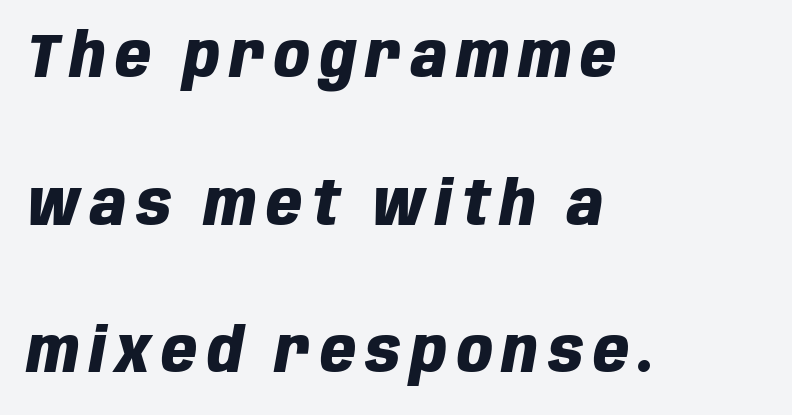
{"italic": "yes", "lean": "right", "slant_degrees": 10, "bold": "yes", "weight": "heavy", "width": "condensed", "stroke_contrast": "low", "x_height": "large", "monospaced": "no", "underline": "no", "align": "left", "line_spacing": "loose", "line_spacing_ratio": 2.38, "glyph_px": 62}
